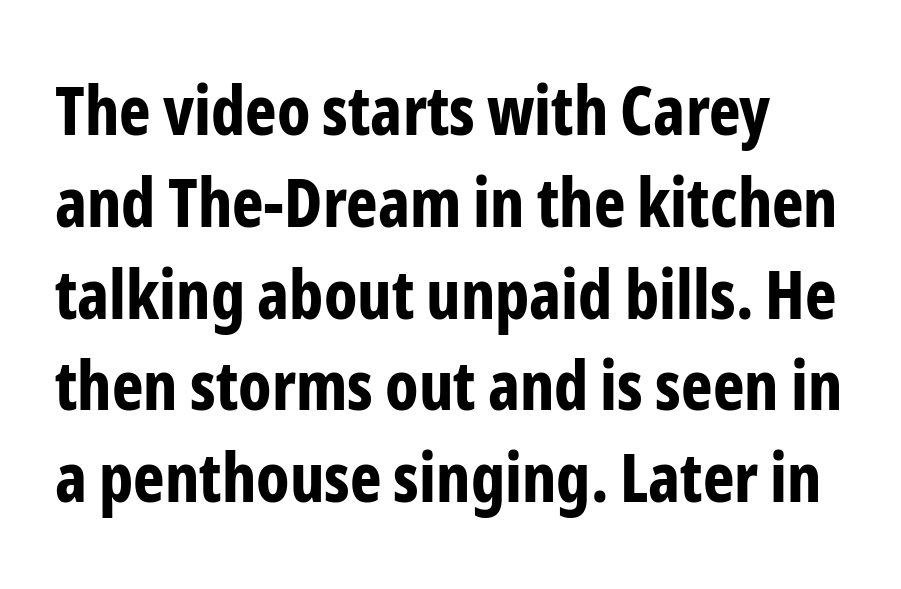
Q: Is the text bold? A: Yes.
Q: Is the text italic (slanted)? A: No, it is upright.
Q: Is the typeface a serif or a sans-serif typeface? A: Sans-serif.
Q: Is the text underlined? A: No.
Q: Is the spacing between letters normal or unusually wide? A: Normal.
Q: Is the spacing between lines tight, normal or loose? A: Normal.
Q: Width (condensed, normal, or wide)? A: Condensed.
Q: Stroke contrast? A: Low.
Q: x-height? A: Medium.
Q: Monospaced? A: No.
